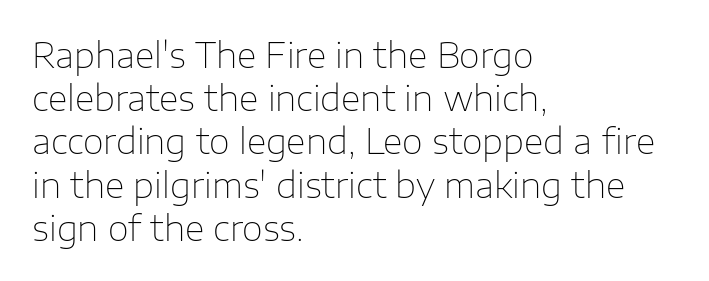
Q: Is the text bold? A: No.
Q: Is the text italic (slanted)? A: No, it is upright.
Q: Is the typeface a serif or a sans-serif typeface? A: Sans-serif.
Q: Is the text underlined? A: No.
Q: How is the paragraph aligned? A: Left-aligned.
Q: Is the spacing between letters normal or unusually wide? A: Normal.
Q: Is the spacing between lines tight, normal or loose? A: Normal.
Q: Width (condensed, normal, or wide)? A: Normal.
Q: Stroke contrast? A: Low.
Q: x-height? A: Medium.
Q: Monospaced? A: No.
